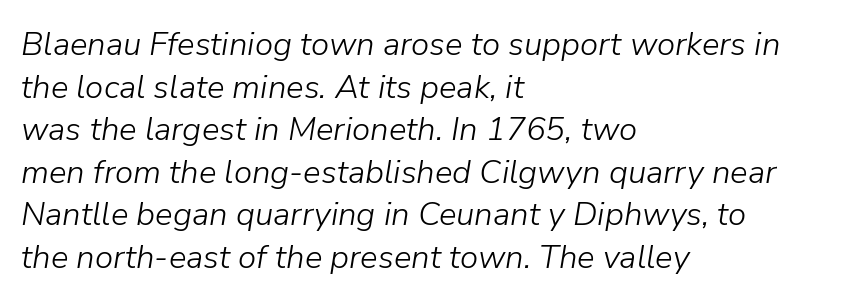
A normal amount of white space separates one row of letters from the next. This rendering uses left alignment, leaving the right contour irregular. Characters are canted at an angle relative to the baseline's perpendicular. Caption: face not bold, strokes unweighted. The tracking reads as untouched default to a designer's eye.
